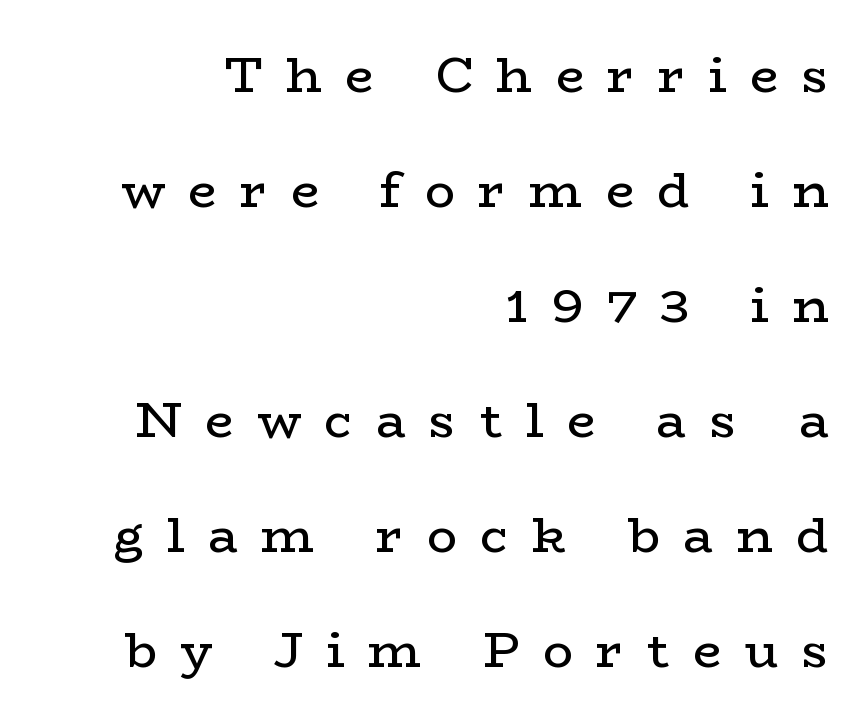
{"serif": "yes", "italic": "no", "bold": "no", "weight": "regular", "width": "wide", "stroke_contrast": "low", "x_height": "medium", "monospaced": "no", "underline": "no", "align": "right", "line_spacing": "loose", "line_spacing_ratio": 2.3, "letter_spacing": "wide", "letter_spacing_em": 0.47, "glyph_px": 50}
